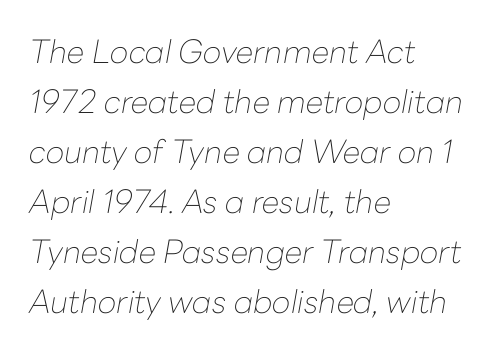
Q: Is the text bold? A: No.
Q: Is the text italic (slanted)? A: Yes, it leans right by about 10 degrees.
Q: Is the text underlined? A: No.
Q: How is the paragraph aligned? A: Left-aligned.
Q: Is the spacing between letters normal or unusually wide? A: Normal.
Q: Is the spacing between lines tight, normal or loose? A: Normal.
Q: Width (condensed, normal, or wide)? A: Normal.
Q: Stroke contrast? A: Low.
Q: x-height? A: Medium.
Q: Monospaced? A: No.
